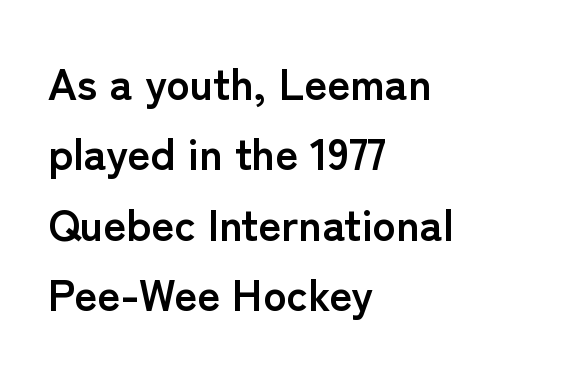
Q: Is the text bold? A: Yes.
Q: Is the text italic (slanted)? A: No, it is upright.
Q: Is the typeface a serif or a sans-serif typeface? A: Sans-serif.
Q: Is the text underlined? A: No.
Q: How is the paragraph aligned? A: Left-aligned.
Q: Is the spacing between letters normal or unusually wide? A: Normal.
Q: Is the spacing between lines tight, normal or loose? A: Normal.
Q: Width (condensed, normal, or wide)? A: Normal.
Q: Stroke contrast? A: Low.
Q: x-height? A: Medium.
Q: Monospaced? A: No.
